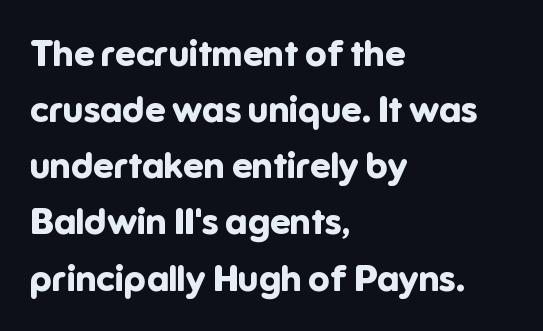
Q: Is the text bold? A: Yes.
Q: Is the text italic (slanted)? A: No, it is upright.
Q: Is the typeface a serif or a sans-serif typeface? A: Sans-serif.
Q: Is the text underlined? A: No.
Q: How is the paragraph aligned? A: Left-aligned.
Q: Is the spacing between letters normal or unusually wide? A: Normal.
Q: Is the spacing between lines tight, normal or loose? A: Normal.
Q: Width (condensed, normal, or wide)? A: Normal.
Q: Stroke contrast? A: Low.
Q: x-height? A: Medium.
Q: Monospaced? A: No.
